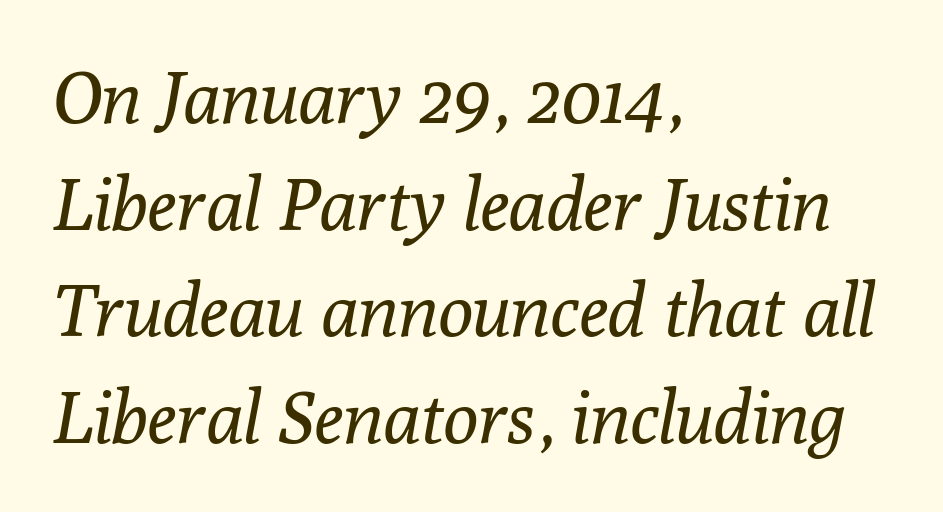
{"serif": "yes", "italic": "yes", "lean": "right", "slant_degrees": 10, "bold": "no", "weight": "regular", "width": "normal", "stroke_contrast": "low", "x_height": "medium", "monospaced": "no", "underline": "no", "align": "left", "line_spacing": "normal", "line_spacing_ratio": 1.46, "letter_spacing": "normal", "letter_spacing_em": 0.0, "glyph_px": 73}
